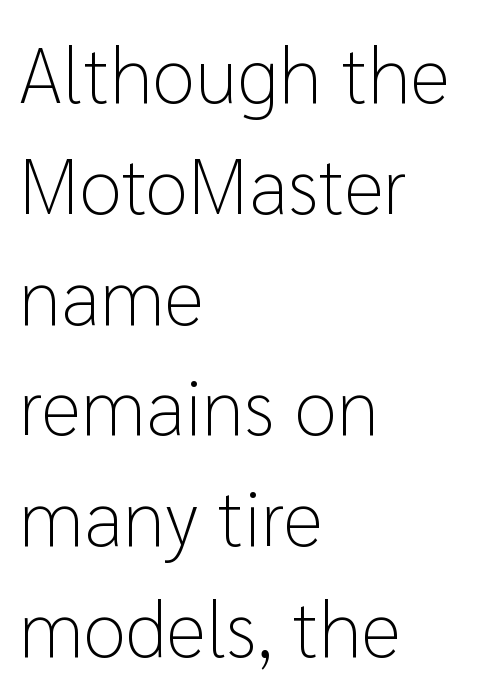
This is the regular roman posture of the typeface. The baseline area is clear. On a weight scale, this lands at 450 or below. Serifs: no, the terminals of the letterforms are clean. Compared with typical paragraphs, the rows here are spaced about the same. Horizontal alignment here is leftward, the default for most running prose.
